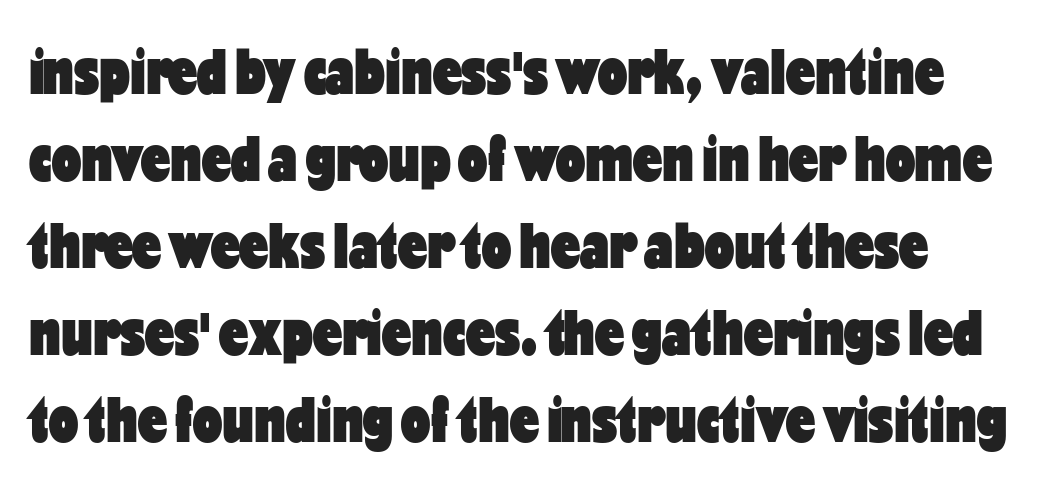
Q: Is the text bold? A: Yes.
Q: Is the text italic (slanted)? A: No, it is upright.
Q: Is the typeface a serif or a sans-serif typeface? A: Sans-serif.
Q: Is the text underlined? A: No.
Q: Is the spacing between letters normal or unusually wide? A: Normal.
Q: Is the spacing between lines tight, normal or loose? A: Normal.
Q: Width (condensed, normal, or wide)? A: Condensed.
Q: Stroke contrast? A: Low.
Q: x-height? A: Medium.
Q: Monospaced? A: No.
